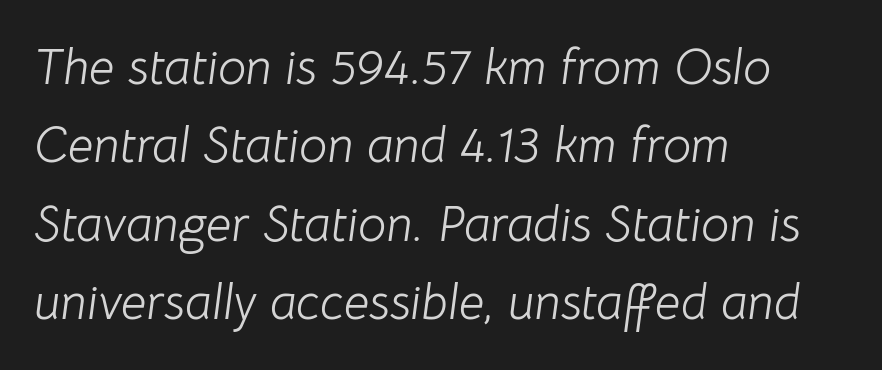
The image shows 50 px light type, italic (leaning right); set left-aligned, normal line spacing (1.57x), normal letter spacing, not underlined; low stroke contrast and a medium x-height.
